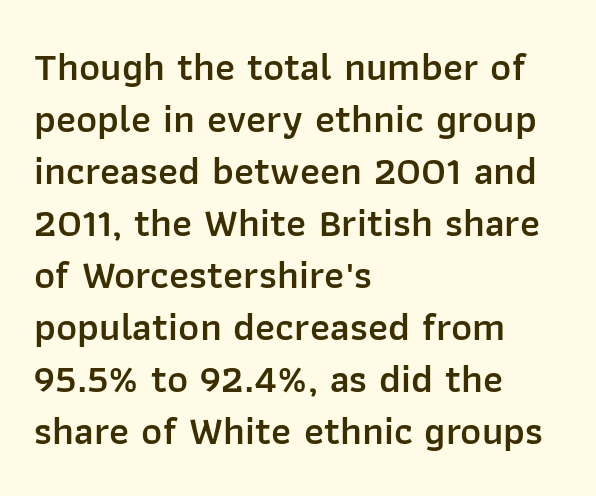
{"serif": "no", "italic": "no", "bold": "semi", "weight": "semibold", "width": "normal", "stroke_contrast": "low", "x_height": "medium", "monospaced": "no", "underline": "no", "align": "left", "line_spacing": "normal", "line_spacing_ratio": 1.3, "letter_spacing": "normal", "letter_spacing_em": 0.0, "glyph_px": 40}
